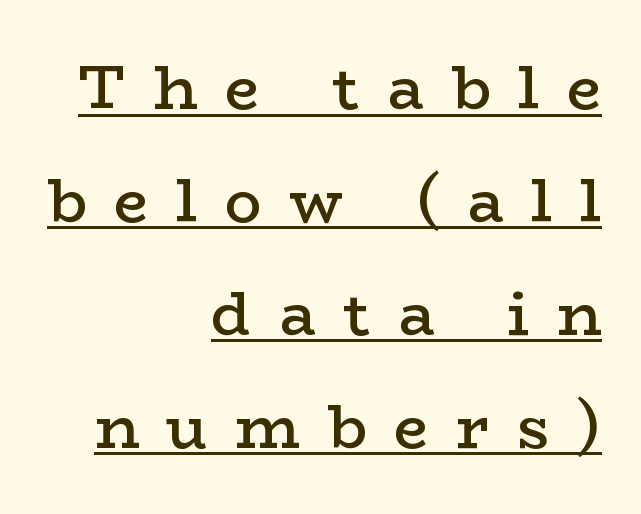
The image shows 61 px semibold, wide serif type, upright; set right-aligned, line spacing 1.85x, unusually wide letter spacing (+0.45 em), underlined; low stroke contrast and a medium x-height.
